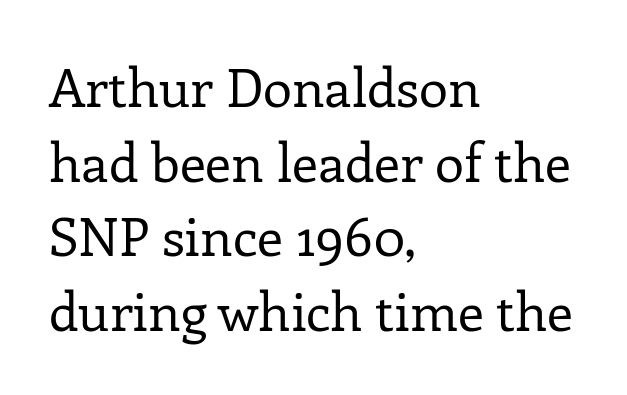
The image shows 53 px regular-weight serif type, upright; set left-aligned, normal line spacing (1.41x), normal letter spacing, not underlined; low stroke contrast and a medium x-height.
